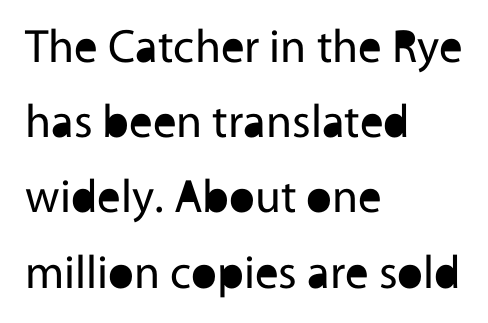
The image shows 47 px regular-weight sans-serif type, upright; set left-aligned, normal line spacing (1.6x), normal letter spacing, not underlined; a medium x-height.
